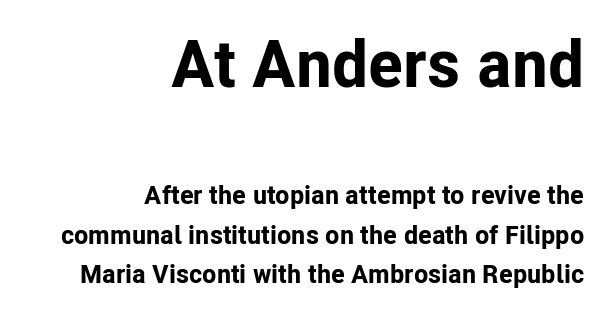
The paragraph shown leans on its right margin. The rendering shrinks the type as you move from the upper chunk to the lower. Every letter is thick-stroked: bold, no question. Does the leading feel generous? No, just average. Default kerning and tracking; the words read as compact shapes.
